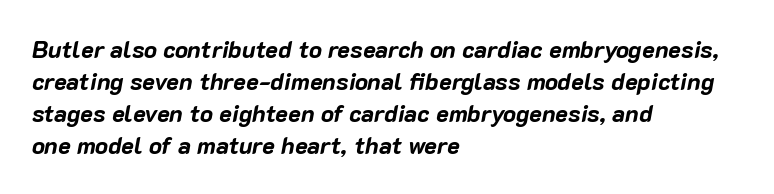
The image shows 24 px bold type, italic (leaning right); set left-aligned, normal line spacing (1.34x), normal letter spacing, not underlined.
